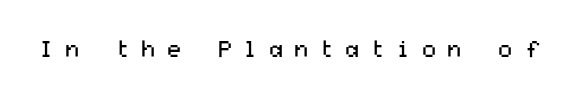
Q: Is the text bold? A: No.
Q: Is the text italic (slanted)? A: No, it is upright.
Q: Is the text underlined? A: No.
Q: Is the spacing between letters normal or unusually wide? A: Unusually wide.
